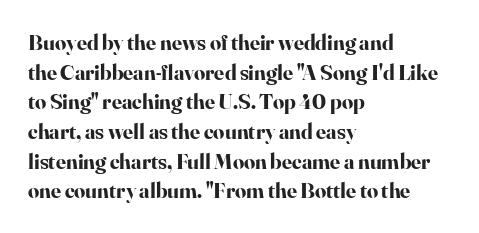
Caption: standard tracking, unaltered. Bold? Absolutely — the strokes are thick and heavy. Where is the straight margin? On the left. The line-height multiplier appears to be the usual default. Underlining? Definitely not there. Upright lettering throughout.
